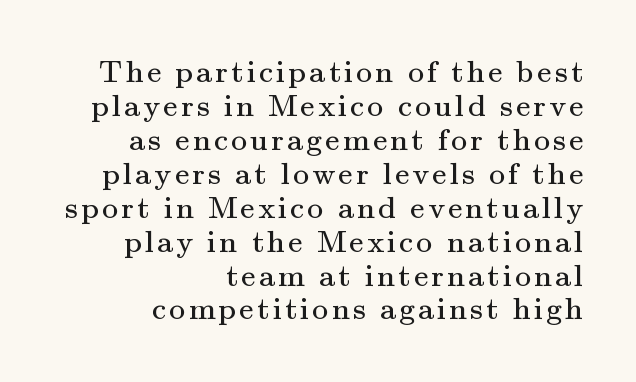
{"serif": "yes", "italic": "no", "bold": "no", "weight": "regular", "width": "normal", "stroke_contrast": "medium", "x_height": "small", "monospaced": "no", "underline": "no", "align": "right", "line_spacing": "tight", "line_spacing_ratio": 1.06, "glyph_px": 32}
